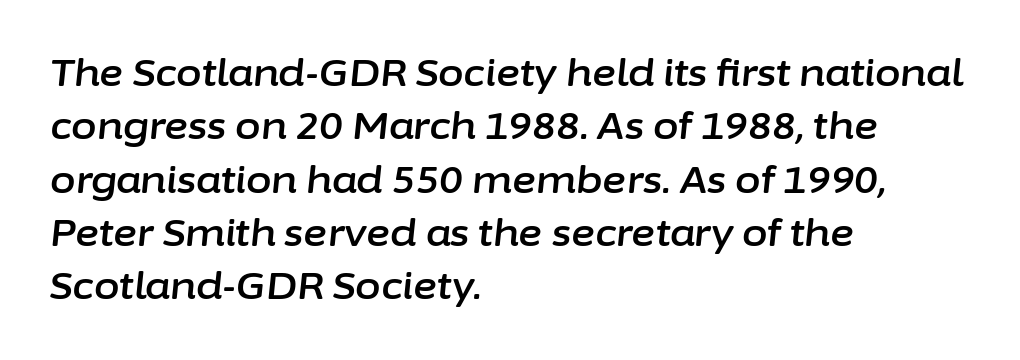
The image shows 37 px text type, italic (leaning right); set left-aligned, normal line spacing (1.44x), normal letter spacing, not underlined; low stroke contrast and a medium x-height.
